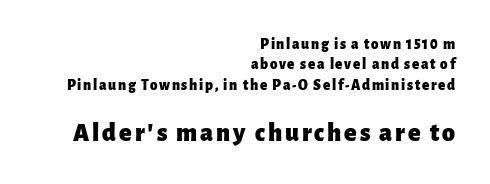
A clean baseline with only descenders dipping below it. Successive baselines arrive at the customary interval. Heavy, bold letterforms. The type sits square on the baseline with zero lean. Larger block? The one below; the one above is distinctly smaller. The rendering anchors every line to the right-hand side.
